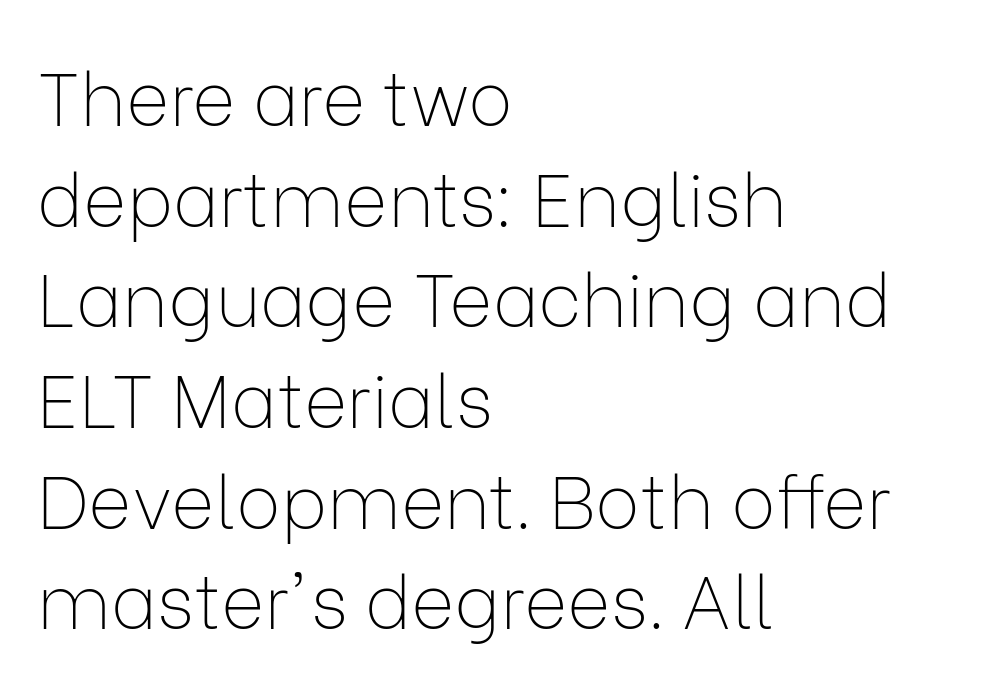
{"serif": "no", "italic": "no", "bold": "no", "weight": "thin", "width": "normal", "stroke_contrast": "low", "x_height": "medium", "monospaced": "no", "underline": "no", "align": "left", "line_spacing": "normal", "line_spacing_ratio": 1.36, "letter_spacing": "normal", "letter_spacing_em": 0.0, "glyph_px": 74}
